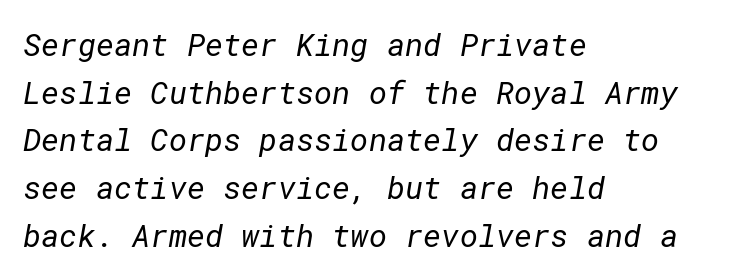
The image shows 31 px regular-weight sans-serif type; set left-aligned, normal line spacing (1.54x), normal letter spacing, not underlined; low stroke contrast and a medium x-height.
